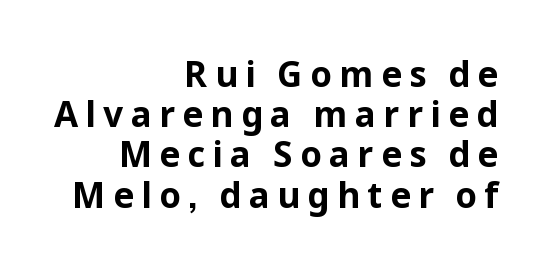
The image shows 35 px bold sans-serif type, upright; set right-aligned, tight line spacing (1.15x), unusually wide letter spacing (+0.21 em), not underlined; low stroke contrast and a medium x-height.
